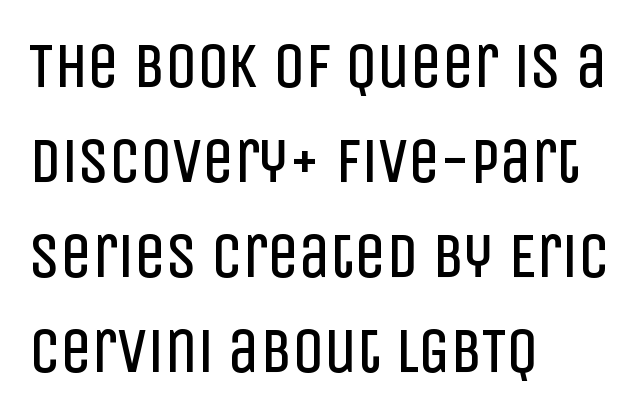
{"serif": "no", "italic": "no", "bold": "no", "weight": "regular", "width": "condensed", "stroke_contrast": "low", "x_height": "large", "monospaced": "no", "underline": "no", "align": "left", "line_spacing": "normal", "line_spacing_ratio": 1.51, "letter_spacing": "normal", "letter_spacing_em": 0.0, "glyph_px": 63}
